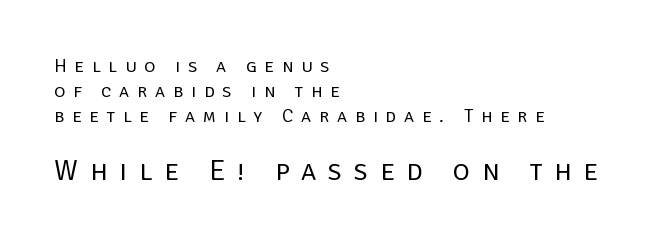
The image shows 29 px regular-weight sans-serif type, upright; set left-aligned, normal line spacing (1.31x), unusually wide letter spacing (+0.41 em), not underlined; the second (bottom) block is 1.53x larger; low stroke contrast and a large x-height.
